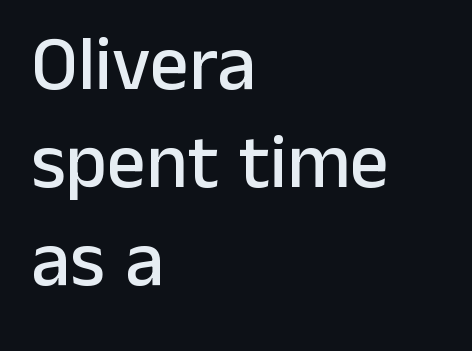
The image shows 77 px sans-serif type, upright; set left-aligned, normal line spacing (1.27x), normal letter spacing, not underlined; low stroke contrast and a medium x-height.
